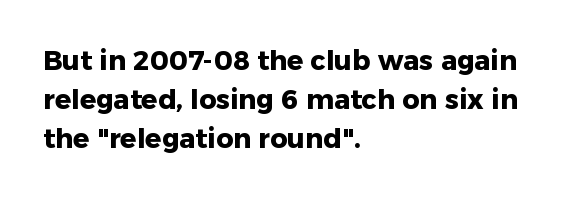
The image shows 27 px bold type, upright; set left-aligned, normal line spacing (1.45x), normal letter spacing, not underlined.
